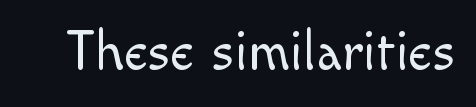
{"serif": "no", "italic": "no", "bold": "no", "weight": "light", "width": "normal", "x_height": "small", "monospaced": "no", "underline": "no", "letter_spacing": "normal", "letter_spacing_em": 0.0, "glyph_px": 56}
